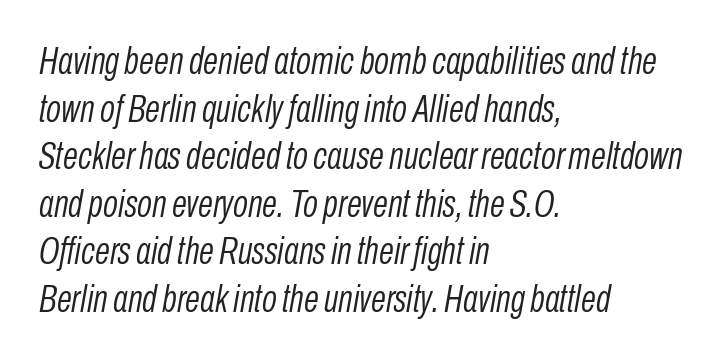
Weight: regular or lighter. It's the slanting kind of type. All the whitespace from short lines collects on the right. The letters advance in unequal steps, a hallmark of proportional type. The line texture is even and compact thanks to regular tracking. Plain, unruled lines of type.
